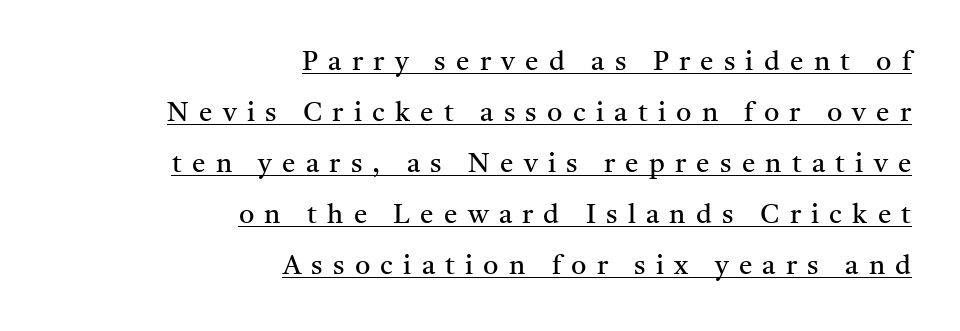
Q: Is the text bold? A: No.
Q: Is the text italic (slanted)? A: No, it is upright.
Q: Is the text underlined? A: Yes.
Q: How is the paragraph aligned? A: Right-aligned.
Q: Is the spacing between letters normal or unusually wide? A: Unusually wide.
